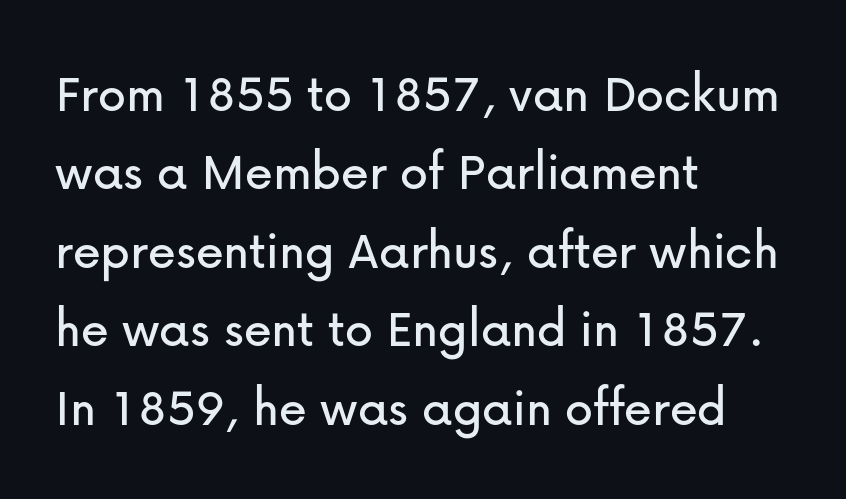
Q: Is the text italic (slanted)? A: No, it is upright.
Q: Is the typeface a serif or a sans-serif typeface? A: Sans-serif.
Q: Is the text underlined? A: No.
Q: How is the paragraph aligned? A: Left-aligned.
Q: Is the spacing between letters normal or unusually wide? A: Normal.
Q: Is the spacing between lines tight, normal or loose? A: Normal.
Q: Width (condensed, normal, or wide)? A: Normal.
Q: Stroke contrast? A: Low.
Q: x-height? A: Medium.
Q: Monospaced? A: No.
